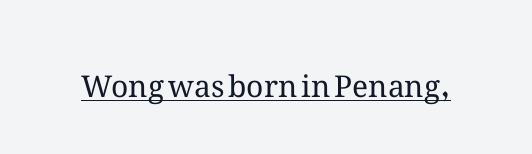
The image shows 30 px regular-weight type, upright; set normal letter spacing, underlined; medium stroke contrast and a medium x-height.
